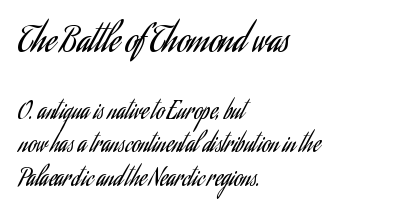
The cut favours lightness, reaching ordinary text weight at its darkest. Underline: absent. All the whitespace from short lines collects on the right. The passage shown is typeset with a sans-serif family. The tracking reads as untouched default to a designer's eye.
